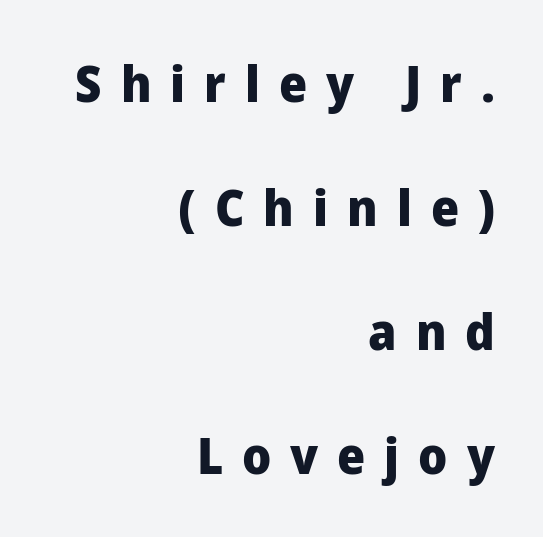
The passage shown has open, widely tracked lettering throughout. Descender tails drop into unmarked territory. A great deal of white space separates one row of letters from the next. Italic: no, the glyphs are upright roman.
